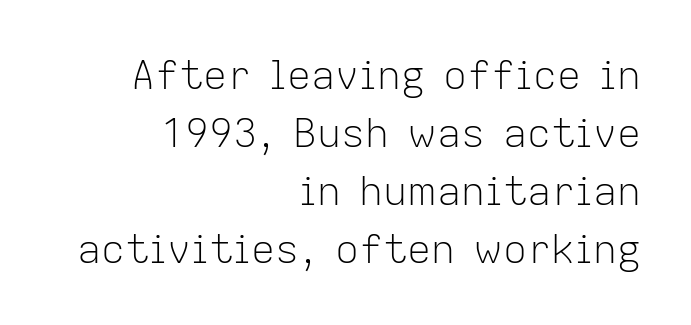
{"serif": "no", "italic": "no", "bold": "no", "weight": "light", "width": "normal", "stroke_contrast": "low", "x_height": "medium", "monospaced": "no", "underline": "no", "align": "right", "line_spacing": "normal", "line_spacing_ratio": 1.45, "letter_spacing": "normal", "letter_spacing_em": 0.0, "glyph_px": 40}
